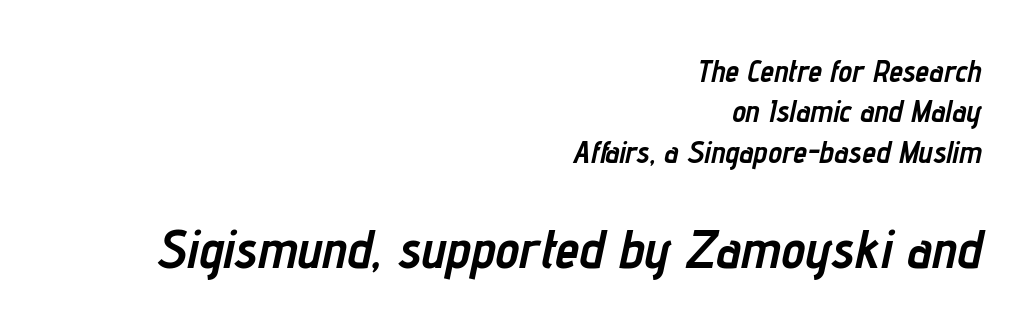
Leading: standard. Of the two passages, the one underneath uses the larger point size. Tall strokes in this sample are angled rather than plumb. Characters follow at the spacing the type designer built in.
